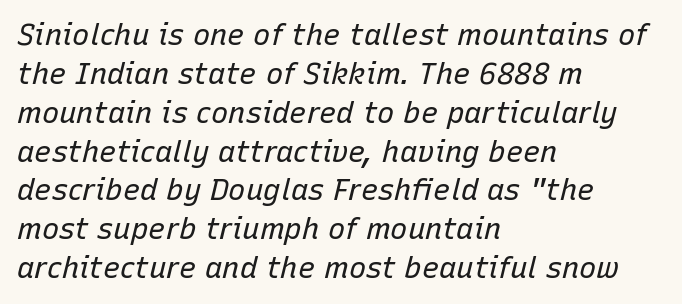
Q: Is the text bold? A: No.
Q: Is the text italic (slanted)? A: Yes, it leans right by about 15 degrees.
Q: Is the text underlined? A: No.
Q: How is the paragraph aligned? A: Left-aligned.
Q: Is the spacing between letters normal or unusually wide? A: Normal.
Q: Is the spacing between lines tight, normal or loose? A: Normal.
Q: Width (condensed, normal, or wide)? A: Normal.
Q: Stroke contrast? A: Low.
Q: x-height? A: Medium.
Q: Monospaced? A: No.
